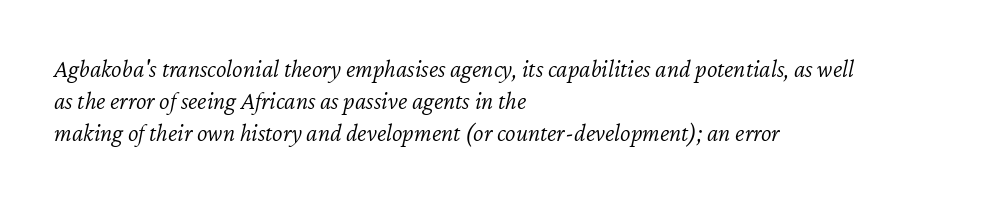
The image shows 25 px text type, italic (leaning right); set left-aligned, normal line spacing (1.29x), normal letter spacing, not underlined.
